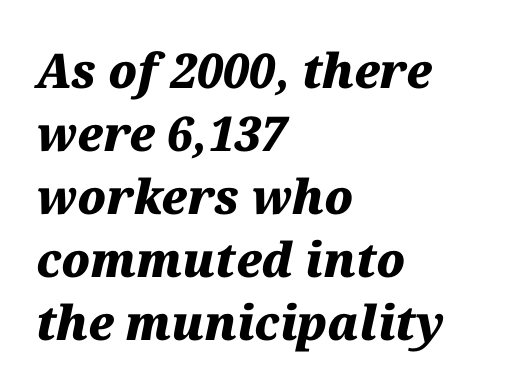
Q: Is the text bold? A: Yes.
Q: Is the text italic (slanted)? A: Yes, it leans right by about 12 degrees.
Q: Is the text underlined? A: No.
Q: How is the paragraph aligned? A: Left-aligned.
Q: Is the spacing between letters normal or unusually wide? A: Normal.
Q: Is the spacing between lines tight, normal or loose? A: Normal.
Q: Width (condensed, normal, or wide)? A: Normal.
Q: Stroke contrast? A: Medium.
Q: x-height? A: Medium.
Q: Monospaced? A: No.
